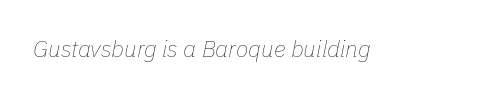
The image shows 23 px text type, italic (leaning right); set normal letter spacing, not underlined.
